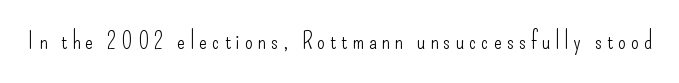
It's the straight-up-and-down kind of type. No extra ink here — the face is not bold. Descender tails drop into unmarked territory. Short note: letters widely spaced.
